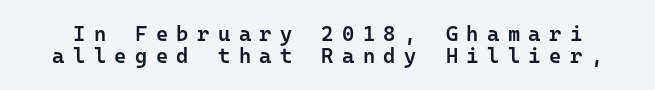
Q: Is the text bold? A: Semi-bold.
Q: Is the text italic (slanted)? A: No, it is upright.
Q: Is the text underlined? A: No.
Q: Is the spacing between letters normal or unusually wide? A: Unusually wide.
Q: Is the spacing between lines tight, normal or loose? A: Tight.
